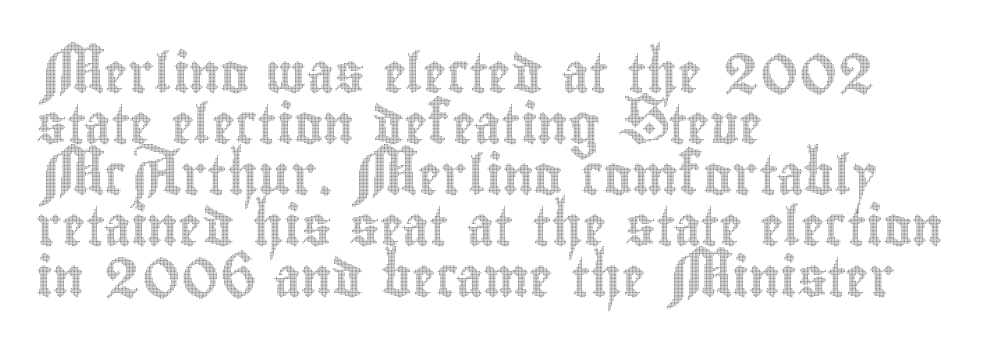
Q: Is the text italic (slanted)? A: No, it is upright.
Q: Is the text underlined? A: No.
Q: How is the paragraph aligned? A: Left-aligned.
Q: Is the spacing between letters normal or unusually wide? A: Normal.
Q: Is the spacing between lines tight, normal or loose? A: Normal.
Q: Width (condensed, normal, or wide)? A: Condensed.
Q: x-height? A: Small.
Q: Monospaced? A: No.
